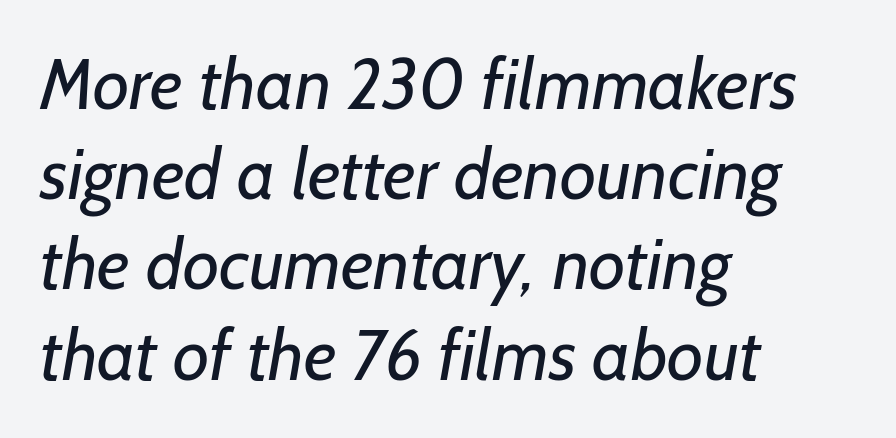
Note the varied advance widths — an 'i' is clearly narrower than an 'm'. Line starts are locked; line ends wander. Rows of type keep a routine distance in the vertical direction. Bold? No — there's no thickening of the strokes. The passage shown has conventional tracking throughout.
